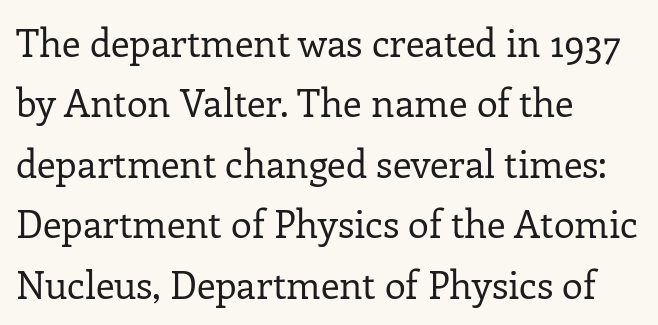
Q: Is the text bold? A: No.
Q: Is the text italic (slanted)? A: No, it is upright.
Q: Is the typeface a serif or a sans-serif typeface? A: Serif.
Q: Is the text underlined? A: No.
Q: How is the paragraph aligned? A: Left-aligned.
Q: Is the spacing between letters normal or unusually wide? A: Normal.
Q: Is the spacing between lines tight, normal or loose? A: Normal.
Q: Width (condensed, normal, or wide)? A: Normal.
Q: Stroke contrast? A: Low.
Q: x-height? A: Medium.
Q: Monospaced? A: No.
